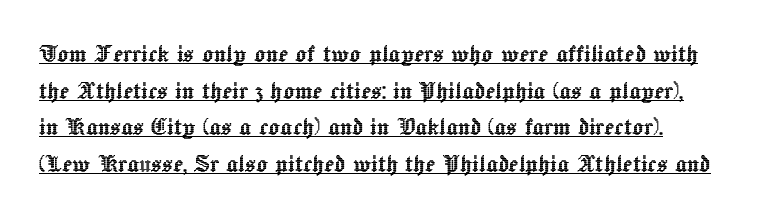
Q: Is the text italic (slanted)? A: No, it is upright.
Q: Is the text underlined? A: Yes.
Q: How is the paragraph aligned? A: Left-aligned.
Q: Is the spacing between letters normal or unusually wide? A: Normal.
Q: Is the spacing between lines tight, normal or loose? A: Normal.
Q: Width (condensed, normal, or wide)? A: Normal.
Q: x-height? A: Medium.
Q: Monospaced? A: No.
